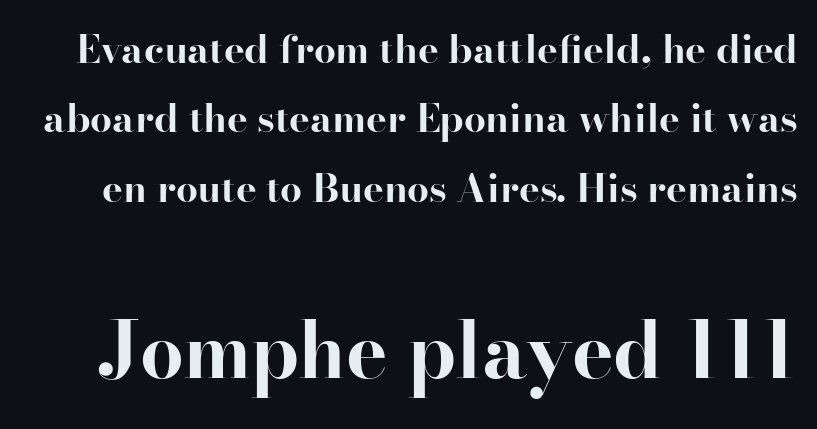
Each letter keeps its own natural width here, so spacing adapts to shape. The gap between lines stays unmarked. A typesetter would mark this as roman, not italic. What weight is shown? A full bold with thick strokes. Does the type have serifs? Yes, each stem ends in a small foot. Size contrast runs from small at the top to large at the bottom.
